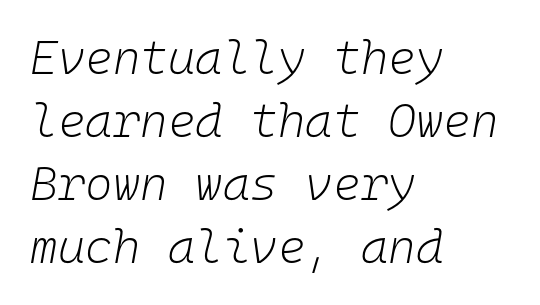
Q: Is the text bold? A: No.
Q: Is the text italic (slanted)? A: Yes, it leans right by about 10 degrees.
Q: Is the text underlined? A: No.
Q: How is the paragraph aligned? A: Left-aligned.
Q: Is the spacing between letters normal or unusually wide? A: Normal.
Q: Is the spacing between lines tight, normal or loose? A: Normal.
Q: Width (condensed, normal, or wide)? A: Normal.
Q: Stroke contrast? A: Low.
Q: x-height? A: Medium.
Q: Monospaced? A: Yes.
